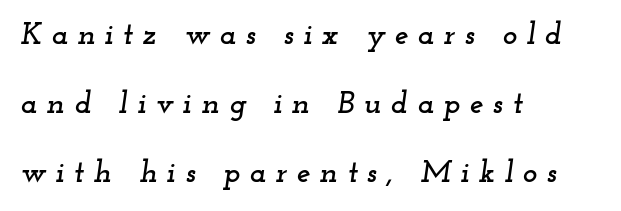
{"serif": "yes", "italic": "yes", "lean": "right", "slant_degrees": 12, "width": "wide", "stroke_contrast": "low", "x_height": "small", "monospaced": "no", "underline": "no", "align": "left", "line_spacing": "loose", "line_spacing_ratio": 2.23, "letter_spacing": "wide", "letter_spacing_em": 0.3, "glyph_px": 31}
